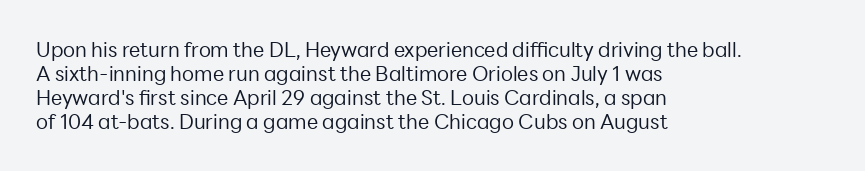
Q: Is the text bold? A: No.
Q: Is the text italic (slanted)? A: No, it is upright.
Q: Is the text underlined? A: No.
Q: How is the paragraph aligned? A: Left-aligned.
Q: Is the spacing between letters normal or unusually wide? A: Normal.
